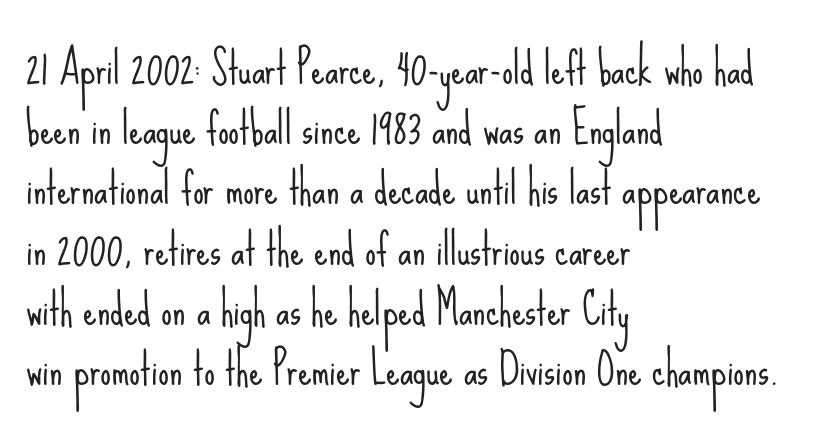
{"serif": "no", "italic": "no", "bold": "no", "weight": "light", "width": "condensed", "stroke_contrast": "low", "x_height": "small", "monospaced": "no", "underline": "no", "align": "left", "line_spacing": "normal", "line_spacing_ratio": 1.4, "letter_spacing": "normal", "letter_spacing_em": 0.0, "glyph_px": 43}
